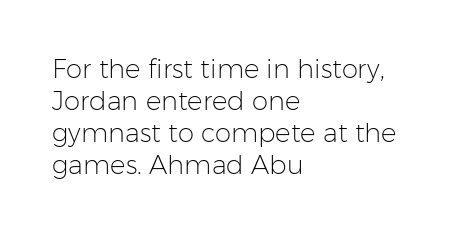
The passage shown is not underscored anywhere. Words appear dense and cohesive because spacing is normal. Alignment: flush left. Unlike italic type, these characters show no tilt at all.
